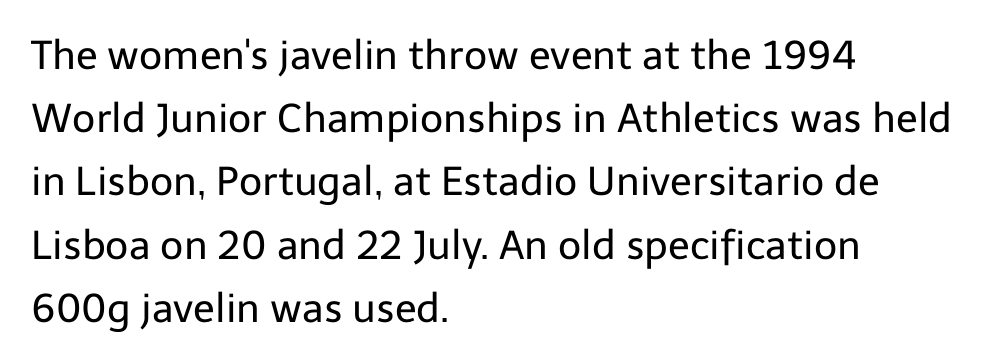
The image shows 40 px regular-weight sans-serif type, upright; set left-aligned, normal line spacing (1.58x), normal letter spacing, not underlined; low stroke contrast and a medium x-height.
